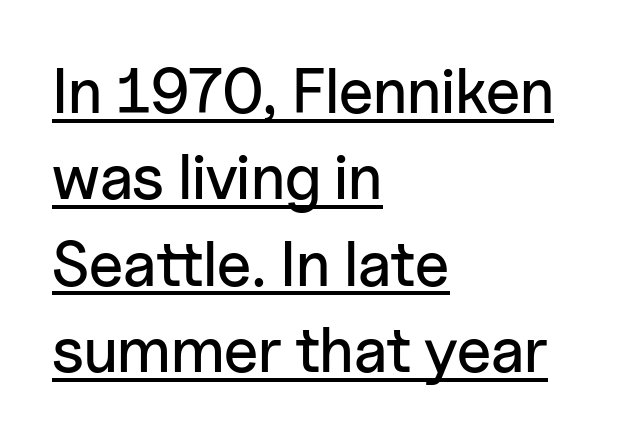
The image shows 63 px sans-serif type, upright; set left-aligned, normal line spacing (1.37x), normal letter spacing, underlined; low stroke contrast and a medium x-height.
